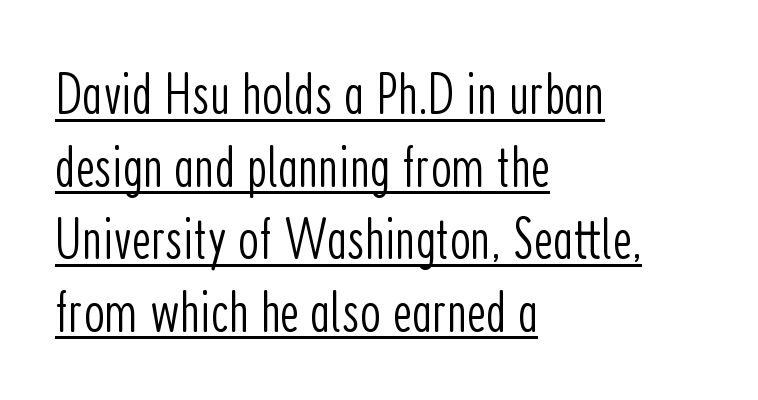
{"serif": "no", "italic": "no", "bold": "no", "weight": "light", "width": "condensed", "stroke_contrast": "low", "x_height": "medium", "monospaced": "no", "underline": "yes", "align": "left", "line_spacing_ratio": 1.23, "letter_spacing": "normal", "letter_spacing_em": 0.0, "glyph_px": 59}
